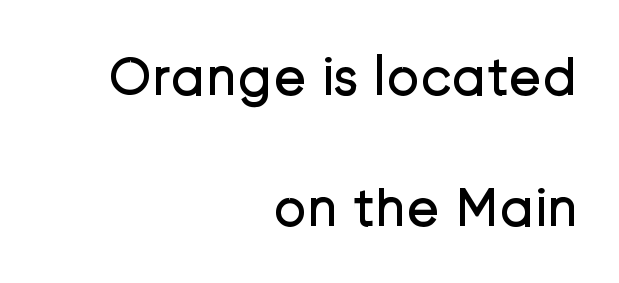
Letter spacing: default. You could not count columns in this text — the font is proportionally spaced. Stems here are at most as thick as an everyday book face. All the whitespace from short lines collects on the left. The rendering uses a large line-height, opening up the rows. Each row of text sits above clean, open space.
